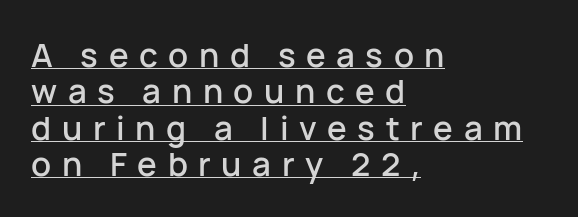
A sans-serif font was chosen for this passage. Character widths vary here, with narrow letters taking less room than wide ones. Compared with undecorated copy, this sample adds a rule below the words. Leading is clearly below the norm, producing a dense column. The passage shown has open, widely tracked lettering throughout. Is there any slant? The stems are plumb.
